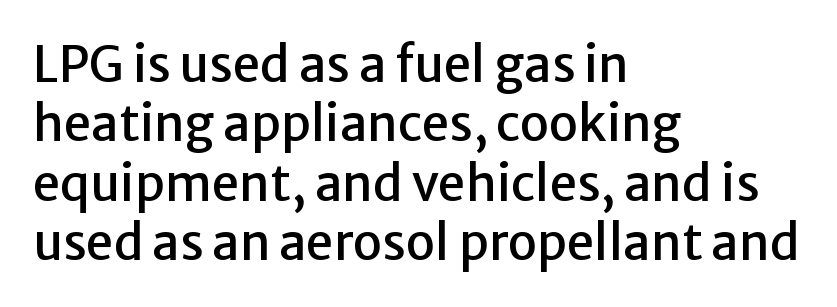
{"serif": "no", "italic": "no", "width": "normal", "stroke_contrast": "low", "x_height": "medium", "monospaced": "no", "underline": "no", "align": "left", "line_spacing_ratio": 1.21, "letter_spacing": "normal", "letter_spacing_em": 0.0, "glyph_px": 49}
